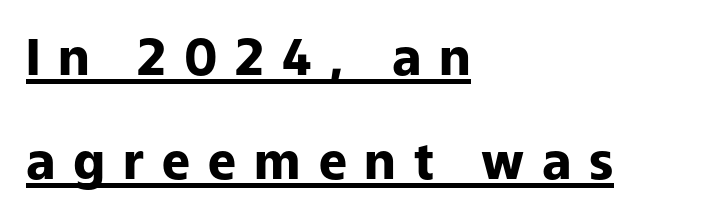
Caption: expanded tracking, letters set apart. The face used here has the dense, thick strokes of a bold. Quick note: not italic, upright. A typesetter would call this proportional, since set widths differ per character.
